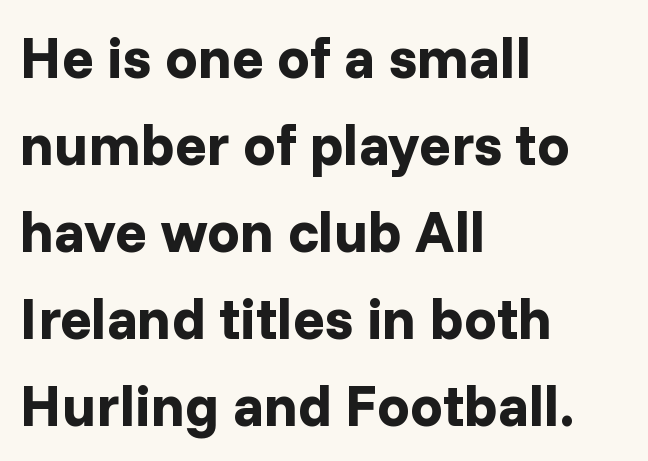
The image shows 58 px bold sans-serif type, upright; set left-aligned, normal line spacing (1.5x), normal letter spacing, not underlined; low stroke contrast and a medium x-height.
